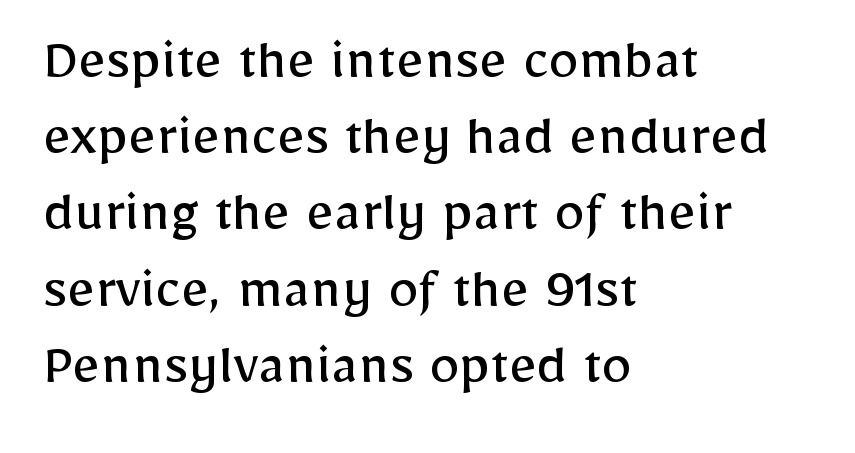
The image shows 61 px regular-weight sans-serif type, upright; set left-aligned, normal line spacing (1.25x), normal letter spacing, not underlined; low stroke contrast and a medium x-height.
